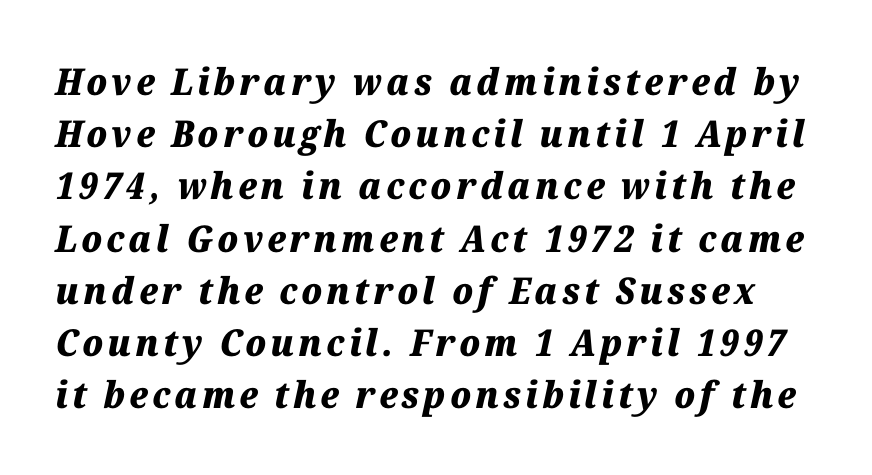
{"italic": "yes", "lean": "right", "slant_degrees": 12, "bold": "yes", "weight": "heavy", "width": "normal", "stroke_contrast": "medium", "x_height": "medium", "monospaced": "no", "underline": "no", "line_spacing": "normal", "line_spacing_ratio": 1.41, "glyph_px": 37}
